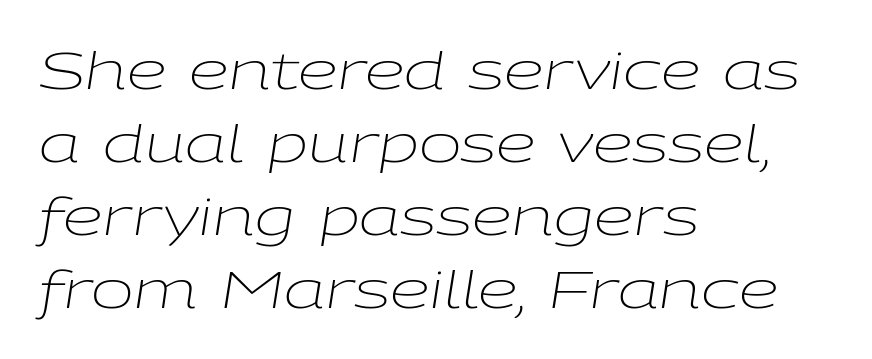
Q: Is the text bold? A: No.
Q: Is the text italic (slanted)? A: Yes, it leans right by about 9 degrees.
Q: Is the text underlined? A: No.
Q: How is the paragraph aligned? A: Left-aligned.
Q: Is the spacing between letters normal or unusually wide? A: Normal.
Q: Is the spacing between lines tight, normal or loose? A: Normal.
Q: Width (condensed, normal, or wide)? A: Wide.
Q: Stroke contrast? A: Low.
Q: x-height? A: Medium.
Q: Monospaced? A: No.
